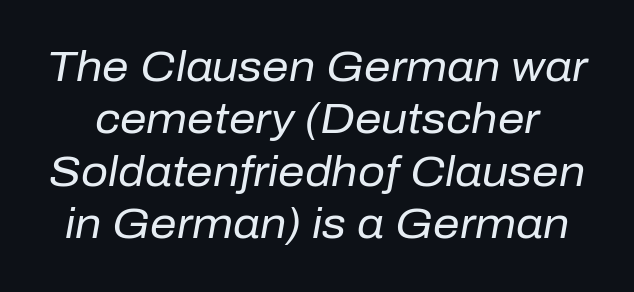
The image shows 42 px regular-weight type, italic (leaning right); set normal line spacing (1.25x), normal letter spacing, not underlined; low stroke contrast and a medium x-height.
